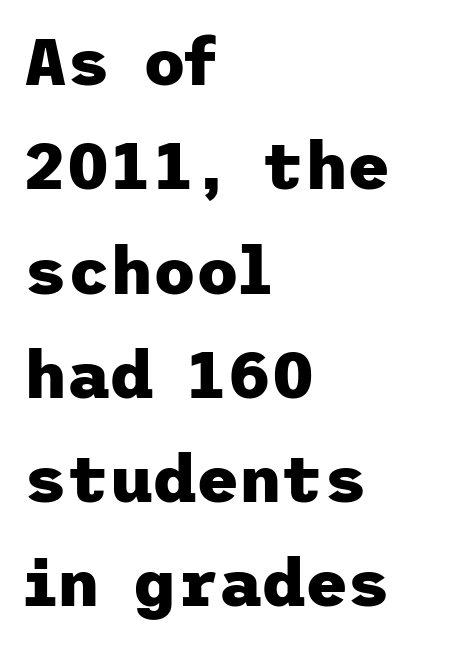
The image shows 66 px heavy sans-serif type, upright; set left-aligned, normal line spacing (1.58x), normal letter spacing, not underlined; low stroke contrast and a medium x-height.
